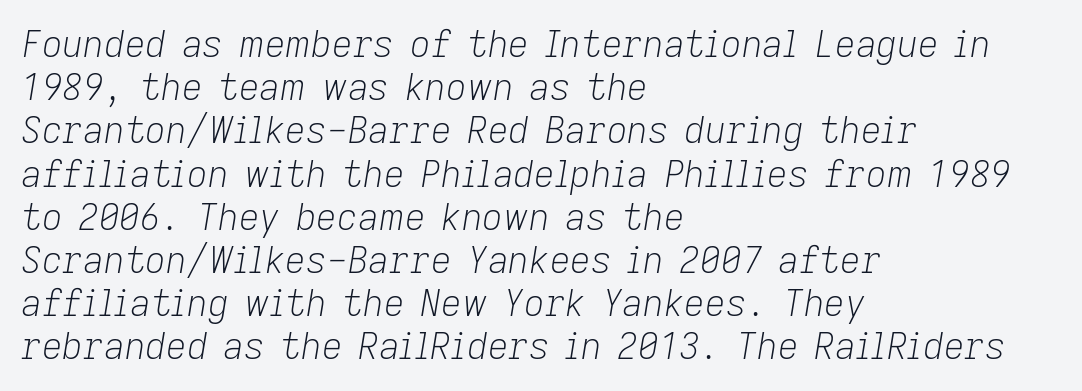
{"italic": "yes", "lean": "right", "slant_degrees": 9, "bold": "no", "weight": "light", "width": "normal", "stroke_contrast": "low", "x_height": "medium", "monospaced": "no", "underline": "no", "align": "left", "line_spacing_ratio": 1.2, "letter_spacing": "normal", "letter_spacing_em": 0.0, "glyph_px": 36}
